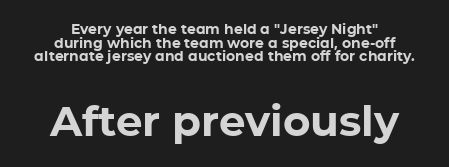
The image shows 42 px bold sans-serif type, upright; set centered, tight line spacing (0.98x), normal letter spacing, not underlined; the second (bottom) block is 3.0x larger; low stroke contrast and a medium x-height.
